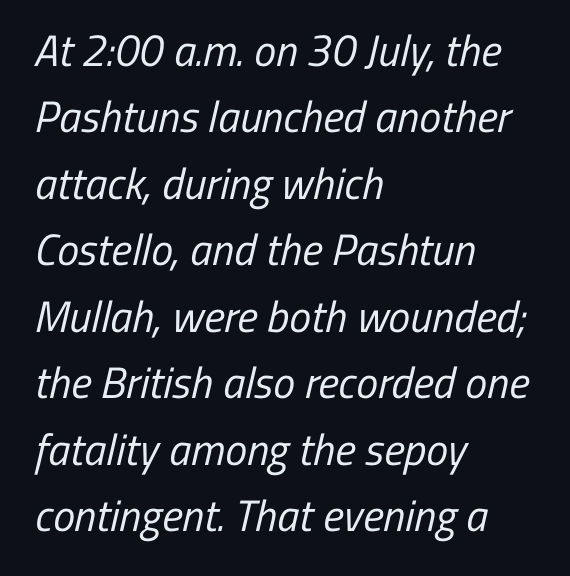
Q: Is the text bold? A: No.
Q: Is the typeface a serif or a sans-serif typeface? A: Sans-serif.
Q: Is the text underlined? A: No.
Q: How is the paragraph aligned? A: Left-aligned.
Q: Is the spacing between letters normal or unusually wide? A: Normal.
Q: Is the spacing between lines tight, normal or loose? A: Normal.
Q: Width (condensed, normal, or wide)? A: Condensed.
Q: Stroke contrast? A: Low.
Q: x-height? A: Medium.
Q: Monospaced? A: No.
